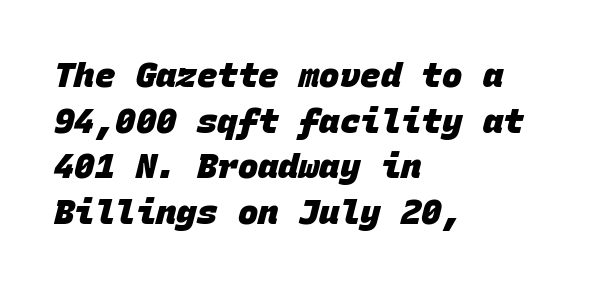
Q: Is the text bold? A: Yes.
Q: Is the typeface a serif or a sans-serif typeface? A: Sans-serif.
Q: Is the text underlined? A: No.
Q: How is the paragraph aligned? A: Left-aligned.
Q: Is the spacing between letters normal or unusually wide? A: Normal.
Q: Is the spacing between lines tight, normal or loose? A: Normal.
Q: Width (condensed, normal, or wide)? A: Normal.
Q: Stroke contrast? A: Low.
Q: x-height? A: Large.
Q: Monospaced? A: Yes.
